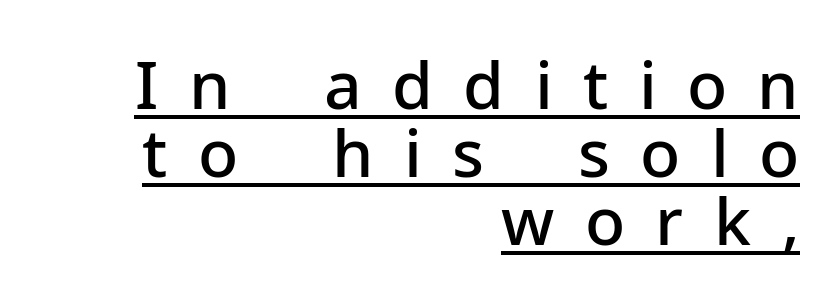
{"serif": "no", "italic": "no", "bold": "semi", "weight": "semibold", "width": "normal", "stroke_contrast": "low", "x_height": "medium", "monospaced": "no", "underline": "yes", "align": "right", "line_spacing": "tight", "line_spacing_ratio": 1.03, "letter_spacing": "wide", "letter_spacing_em": 0.46, "glyph_px": 66}
